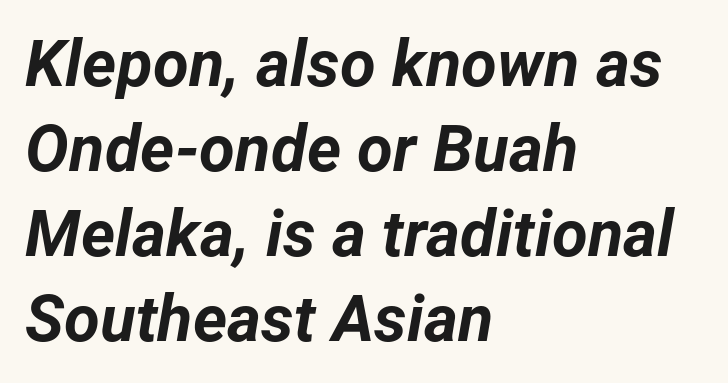
The image shows 65 px bold type, italic (leaning right); set left-aligned, normal line spacing (1.31x), normal letter spacing, not underlined; low stroke contrast and a medium x-height.
